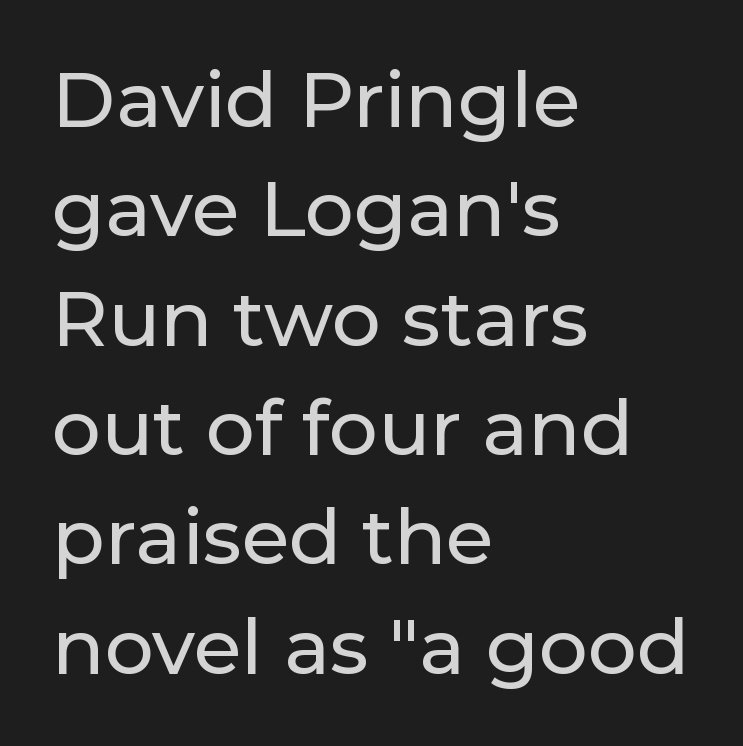
The image shows 77 px sans-serif type, upright; set left-aligned, normal line spacing (1.42x), normal letter spacing, not underlined; low stroke contrast and a medium x-height.
